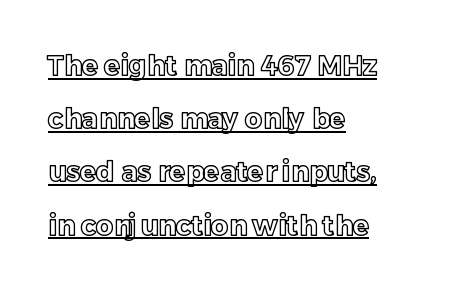
The image shows 27 px text type, upright; set left-aligned, loose line spacing (1.97x), normal letter spacing, underlined.
